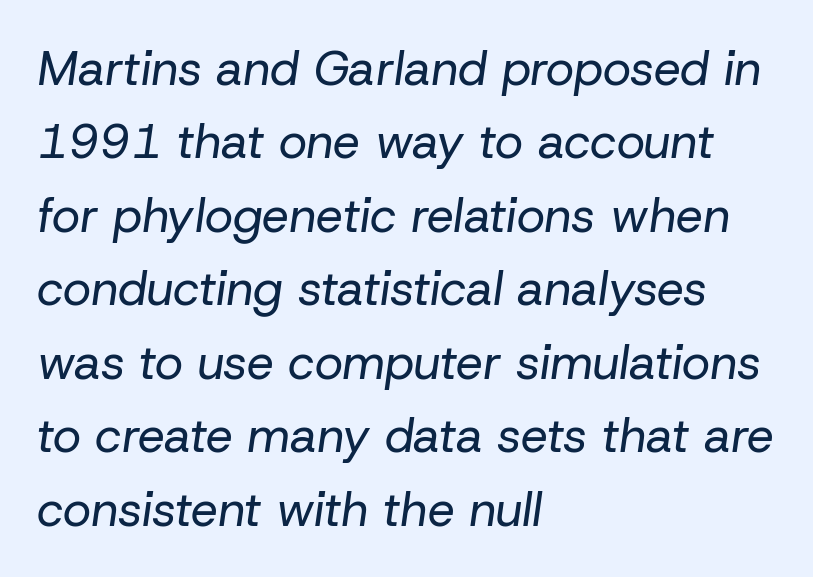
{"italic": "yes", "lean": "right", "slant_degrees": 8, "bold": "no", "weight": "regular", "width": "normal", "stroke_contrast": "low", "x_height": "medium", "monospaced": "no", "underline": "no", "align": "left", "line_spacing": "normal", "line_spacing_ratio": 1.53, "letter_spacing": "normal", "letter_spacing_em": 0.0, "glyph_px": 48}
